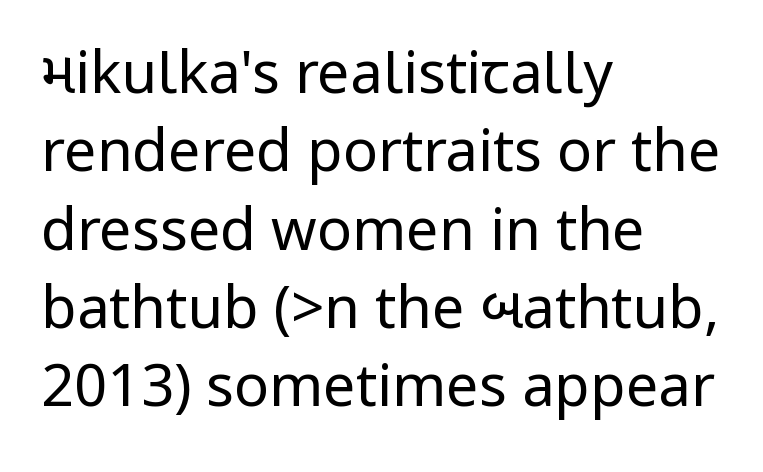
Grotesque or geometric, the face here clearly has no serifs. Do the letters lean? They stand straight. Observe the ordinary spacing: letters are neighbours, not strangers. This rendering features lettering with no underline. These lines sit exactly where default settings would place them.
